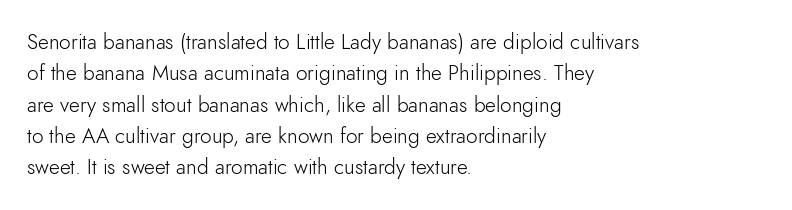
Ordinary non-slanted type is in use. Honestly, the row spacing looks completely unremarkable. These lines keep a tight, regular rhythm from letter to letter. These lines stack with their left ends in a neat column.
